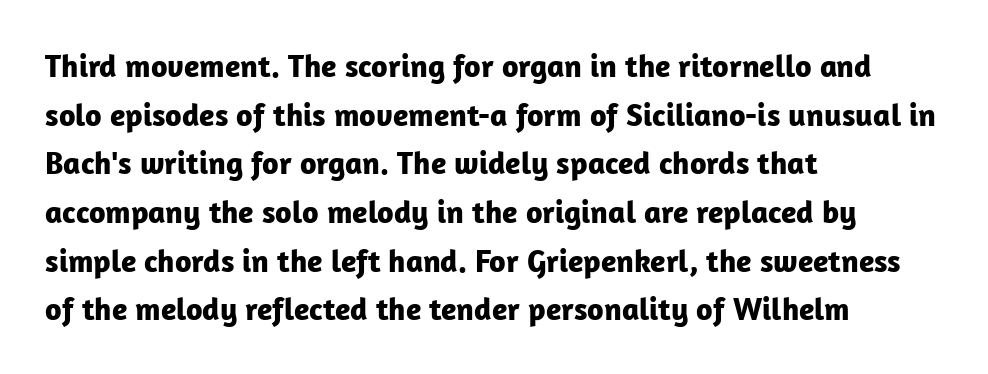
Tracking here is standard; glyphs follow each other at the usual distance. The setting favours the left margin, as ordinary paragraphs usually do. Unmarked baselines from the first word to the last. Posture: vertical. In terms of letterform style, serifs are entirely absent. Think of a printed novel: that variable character pitch is what you see here.
